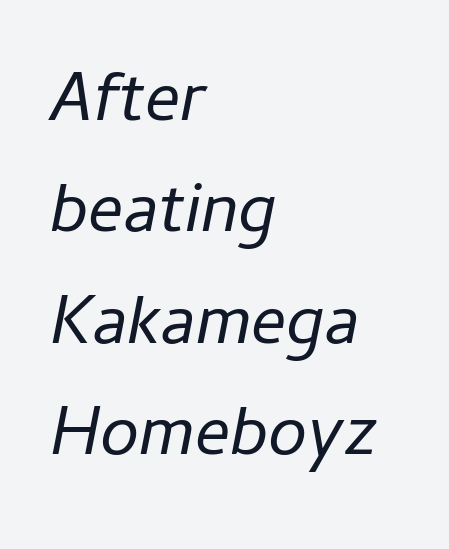
Q: Is the text bold? A: No.
Q: Is the text italic (slanted)? A: Yes, it leans right by about 11 degrees.
Q: Is the text underlined? A: No.
Q: How is the paragraph aligned? A: Left-aligned.
Q: Is the spacing between letters normal or unusually wide? A: Normal.
Q: Is the spacing between lines tight, normal or loose? A: Normal.
Q: Width (condensed, normal, or wide)? A: Normal.
Q: Stroke contrast? A: Low.
Q: x-height? A: Medium.
Q: Monospaced? A: No.
